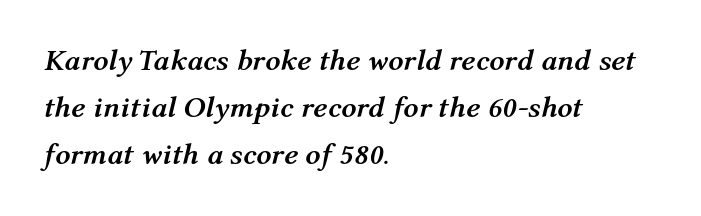
{"italic": "yes", "lean": "right", "slant_degrees": 12, "bold": "yes", "weight": "semibold", "width": "normal", "stroke_contrast": "medium", "x_height": "medium", "monospaced": "no", "underline": "no", "align": "left", "line_spacing": "normal", "line_spacing_ratio": 1.57, "letter_spacing": "normal", "letter_spacing_em": 0.0, "glyph_px": 30}
